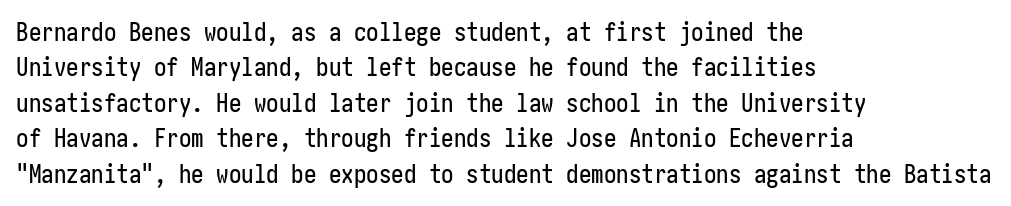
The line texture is even and compact thanks to regular tracking. Glance below the letters and you will spot only blank space. It's the straight-up-and-down kind of type. Each line starts at the same left margin while the right side varies. Reading down the column, the eye jumps a familiar distance to each next line.
